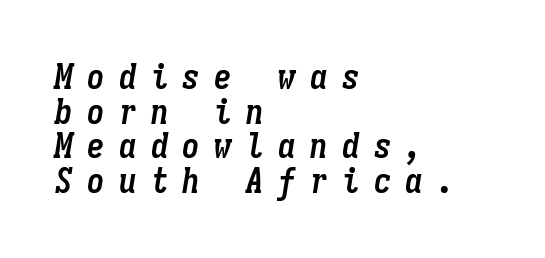
{"italic": "yes", "lean": "right", "slant_degrees": 9, "bold": "yes", "weight": "semibold", "width": "condensed", "stroke_contrast": "low", "x_height": "medium", "monospaced": "yes", "underline": "no", "align": "left", "line_spacing": "tight", "line_spacing_ratio": 0.99, "letter_spacing": "wide", "letter_spacing_em": 0.41, "glyph_px": 35}
